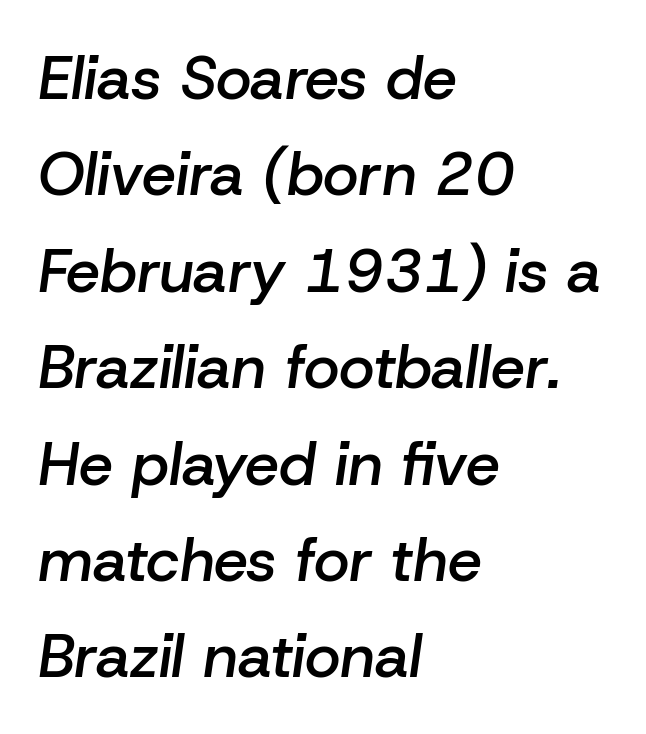
{"italic": "yes", "lean": "right", "slant_degrees": 8, "bold": "semi", "weight": "semibold", "width": "normal", "stroke_contrast": "low", "x_height": "medium", "monospaced": "no", "underline": "no", "align": "left", "line_spacing": "normal", "line_spacing_ratio": 1.58, "letter_spacing": "normal", "letter_spacing_em": 0.0, "glyph_px": 61}
